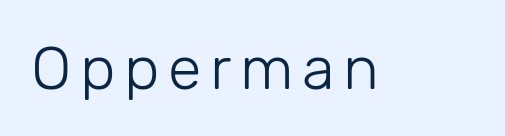
Posture: straight, roman, zero tilt. These lines are rendered in a variable-pitch font. Bold? No — there's no thickening of the strokes. Rule under the text: the space is simply empty. What kind of face is this? One without serifs — a sans.
